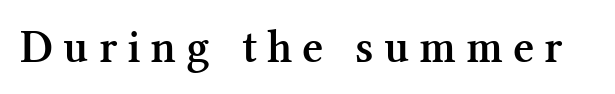
The image shows 46 px semibold serif type, upright; set unusually wide letter spacing (+0.22 em), not underlined; medium stroke contrast and a medium x-height.
